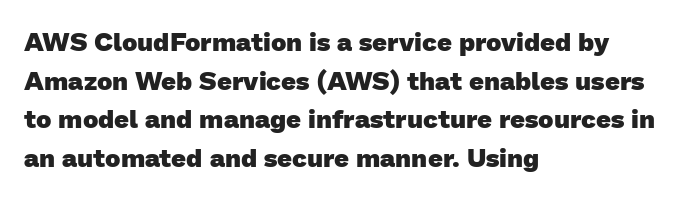
Q: Is the text bold? A: Yes.
Q: Is the text underlined? A: No.
Q: How is the paragraph aligned? A: Left-aligned.
Q: Is the spacing between letters normal or unusually wide? A: Normal.
Q: Is the spacing between lines tight, normal or loose? A: Normal.
